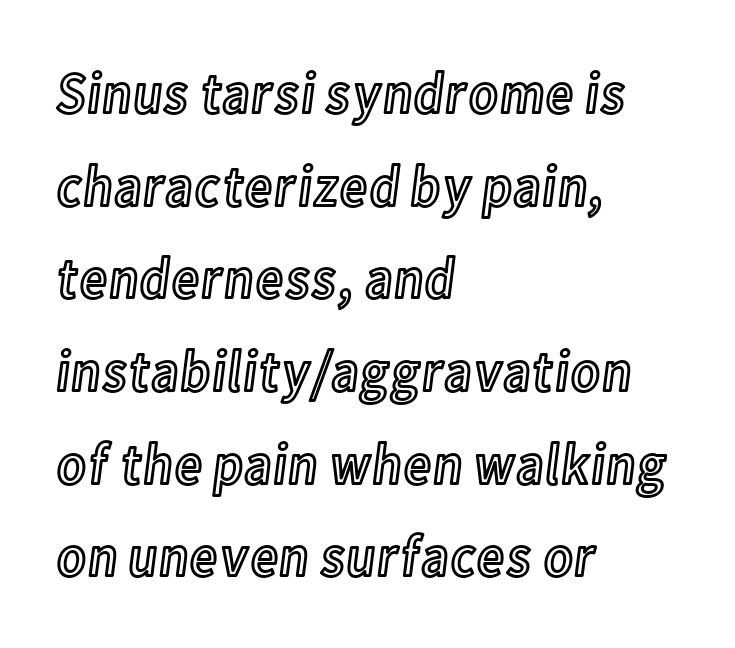
This sample has the flowing, uneven cadence of proportional lettering. In terms of letterspacing, this is plain default setting. A classic flush-left, rag-right setting is used for this passage. The space directly below the letters is spotless. Normally led — the rows are evenly, conventionally spaced.
